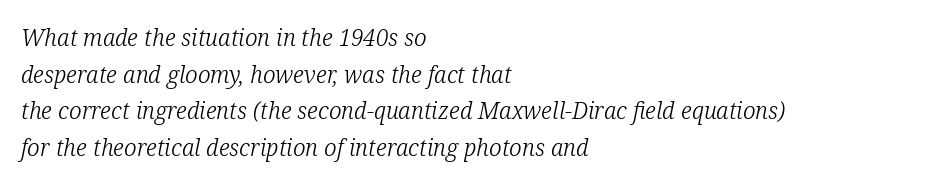
The ragged edge is on the right, which tells us the setting is flush left. You can tell it's italic because the verticals aren't actually vertical. Rule under the text: the space is simply empty. A typesetter would call this leading conventional body-copy spacing. Stems and bowls with no extra thickness — not bold. Does extra space separate the letters? No, they use regular spacing.
